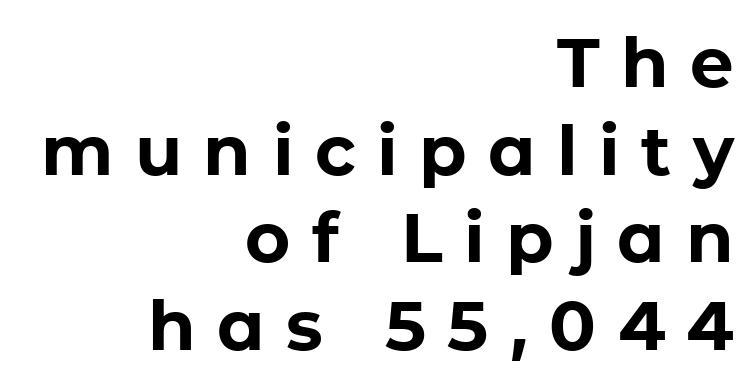
The image shows 69 px bold sans-serif type, upright; set right-aligned, normal line spacing (1.27x), unusually wide letter spacing (+0.31 em), not underlined; low stroke contrast and a medium x-height.
